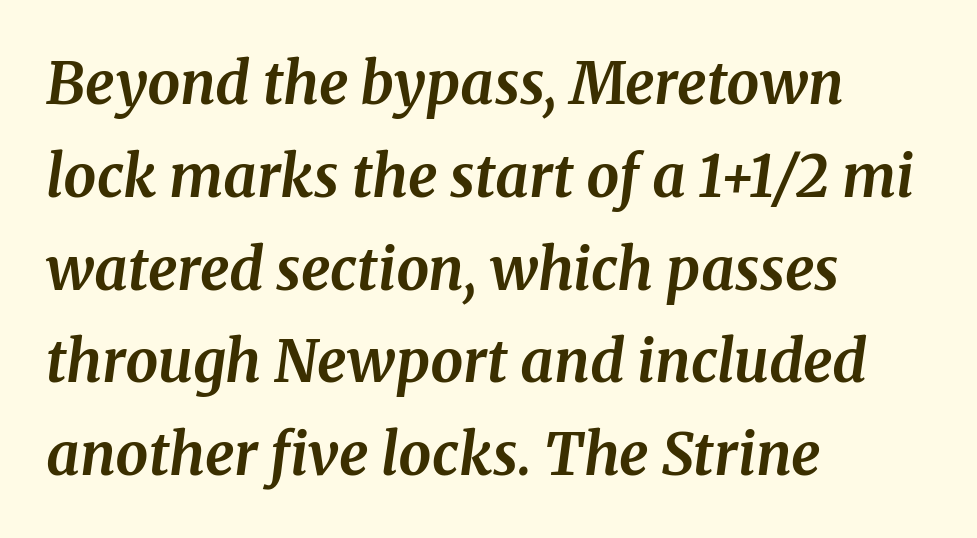
{"serif": "yes", "italic": "yes", "lean": "right", "slant_degrees": 8, "bold": "yes", "weight": "bold", "width": "normal", "stroke_contrast": "medium", "x_height": "medium", "monospaced": "no", "underline": "no", "align": "left", "line_spacing": "normal", "line_spacing_ratio": 1.6, "letter_spacing": "normal", "letter_spacing_em": 0.0, "glyph_px": 58}
